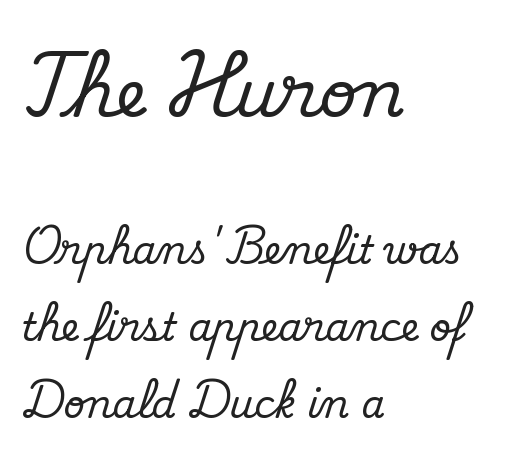
{"serif": "yes", "width": "normal", "stroke_contrast": "medium", "x_height": "small", "monospaced": "no", "underline": "no", "align": "left", "line_spacing": "loose", "line_spacing_ratio": 2.03, "letter_spacing": "normal", "letter_spacing_em": 0.0, "larger_block": "first", "size_ratio": 1.74, "glyph_px": 66}
